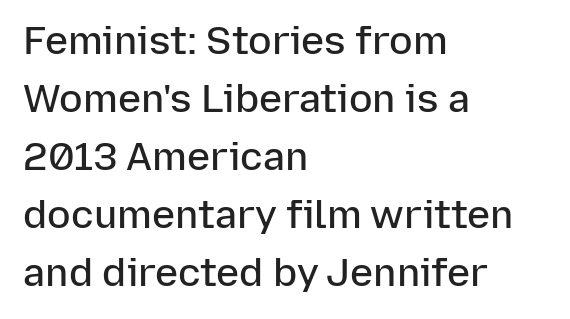
Semibold letterforms, between regular and bold. Spacing verdict: proportional, widths tailored to each character. In CSS terms this would be text-align: left. Grotesque or geometric, the face here clearly has no serifs. The letters stand upright; this is a roman face. The rendering keeps characters at their native spacing.
